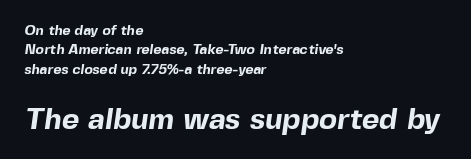
{"serif": "no", "bold": "yes", "weight": "bold", "width": "normal", "x_height": "medium", "monospaced": "no", "underline": "no", "align": "left", "line_spacing": "normal", "line_spacing_ratio": 1.38, "letter_spacing": "normal", "letter_spacing_em": 0.0, "larger_block": "second", "size_ratio": 2.14, "glyph_px": 30}
